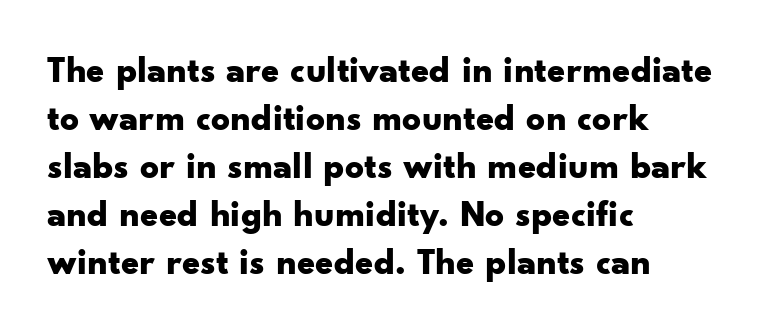
{"serif": "no", "italic": "no", "bold": "yes", "weight": "bold", "width": "wide", "stroke_contrast": "low", "x_height": "small", "monospaced": "no", "underline": "no", "align": "left", "line_spacing": "normal", "line_spacing_ratio": 1.3, "letter_spacing": "normal", "letter_spacing_em": 0.0, "glyph_px": 37}
